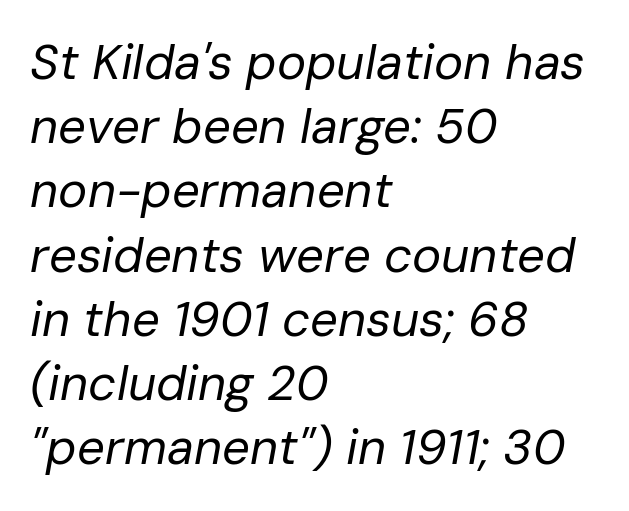
A light-to-regular cut is what we see here. This sample uses plain, unmodified letter spacing. Glance below the letters and you will spot only blank space. The line-height multiplier appears to be the usual default. Each letter keeps its own natural width here, so spacing adapts to shape.
